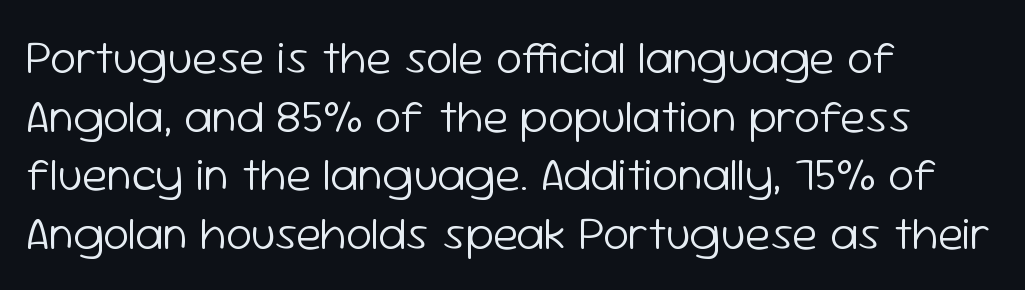
Here the glyphs are tracked normally, forming tight word shapes. Is this a fixed-width face? No — the glyphs have proportional, varying widths. Heaviness? Minimal to ordinary, like unemphasized prose. Reading down the column, the eye jumps a familiar distance to each next line.
